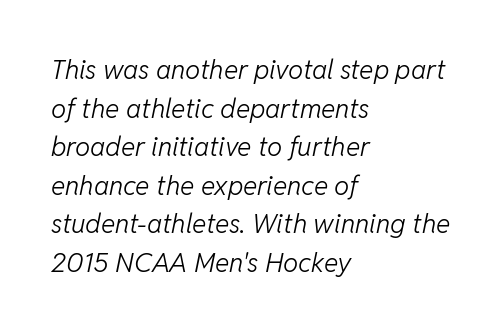
The image shows 27 px text type, italic (leaning right); set left-aligned, normal line spacing (1.43x), normal letter spacing, not underlined.
